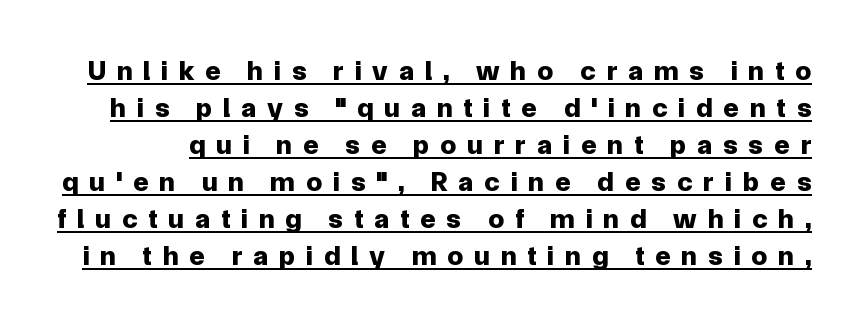
{"serif": "no", "italic": "no", "bold": "yes", "weight": "bold", "width": "normal", "stroke_contrast": "low", "x_height": "medium", "monospaced": "no", "underline": "yes", "line_spacing": "normal", "line_spacing_ratio": 1.32, "letter_spacing": "wide", "letter_spacing_em": 0.4, "glyph_px": 28}
